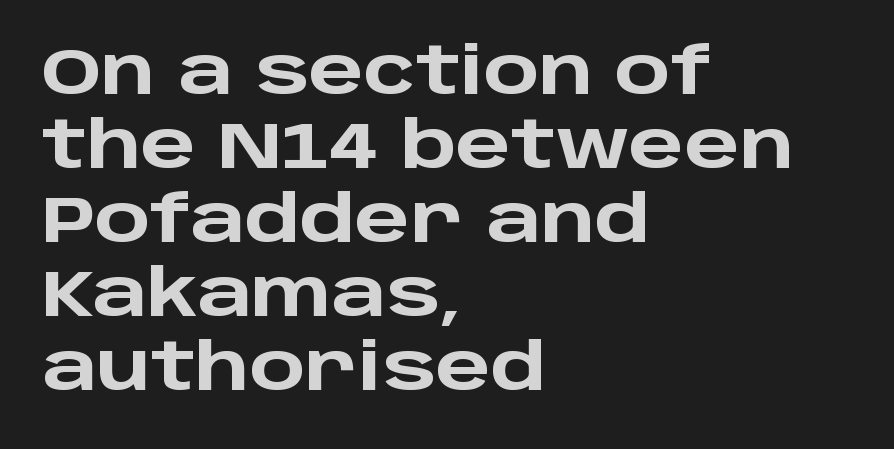
To sum up the face: it is a sans, with no serifs. Each row of text sits above clean, open space. Every stem runs plumb, perpendicular to the baseline. Bold? Absolutely — the strokes are thick and heavy. Successive baselines arrive quickly, one right under another.
